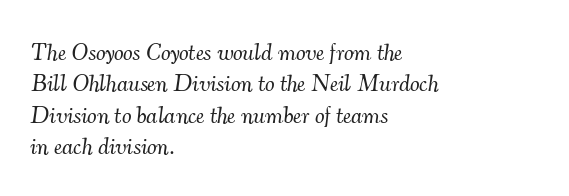
The image shows 24 px text type, italic (leaning right); set left-aligned, normal line spacing (1.31x), normal letter spacing, not underlined.
